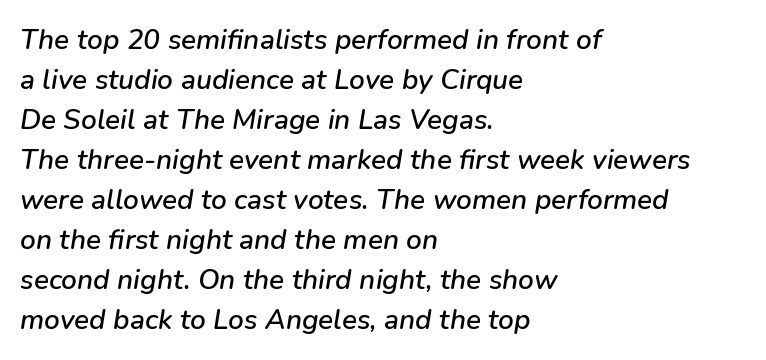
The image shows 28 px text type, italic (leaning right); set left-aligned, normal line spacing (1.43x), normal letter spacing, not underlined; low stroke contrast and a medium x-height.
